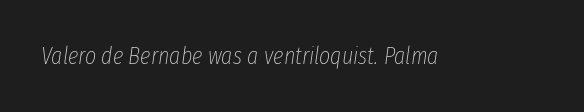
The image shows 24 px text type, italic (leaning right); set normal letter spacing, not underlined.
